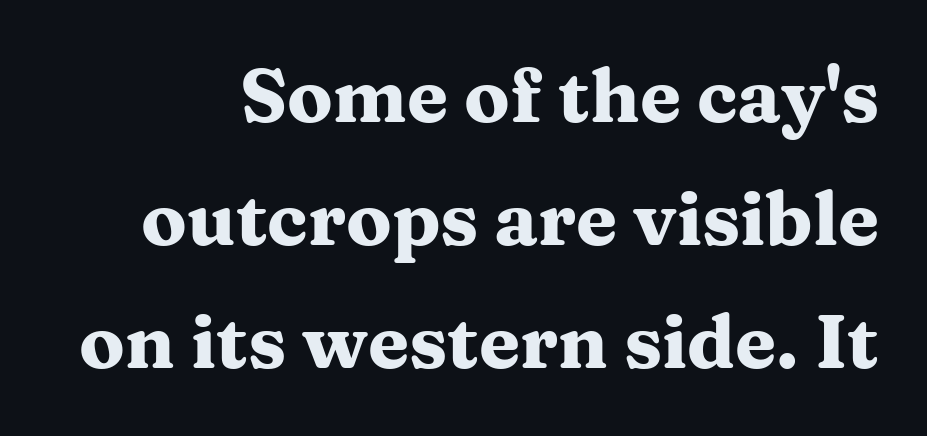
Q: Is the text bold? A: Yes.
Q: Is the text italic (slanted)? A: No, it is upright.
Q: Is the typeface a serif or a sans-serif typeface? A: Serif.
Q: Is the text underlined? A: No.
Q: Is the spacing between letters normal or unusually wide? A: Normal.
Q: Is the spacing between lines tight, normal or loose? A: Normal.
Q: Width (condensed, normal, or wide)? A: Wide.
Q: Stroke contrast? A: Medium.
Q: x-height? A: Medium.
Q: Monospaced? A: No.
